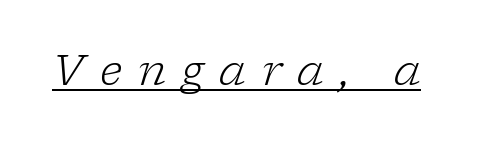
{"serif": "yes", "italic": "yes", "lean": "right", "slant_degrees": 17, "bold": "no", "weight": "light", "width": "normal", "stroke_contrast": "low", "x_height": "medium", "monospaced": "no", "underline": "yes", "letter_spacing": "wide", "letter_spacing_em": 0.38, "glyph_px": 42}
